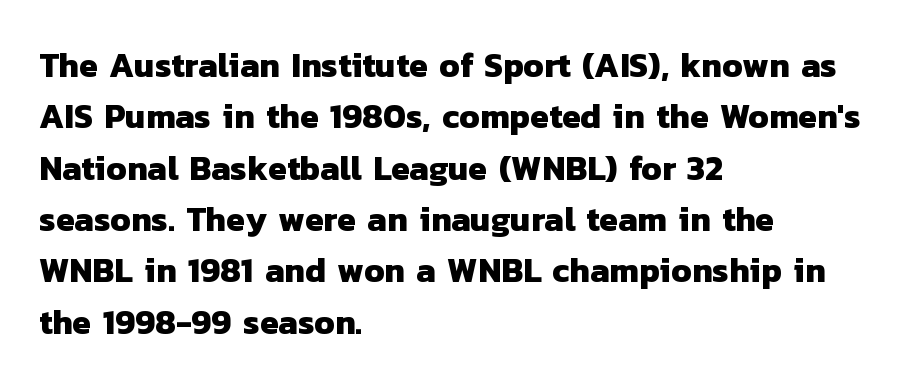
Stroke thickness is high; the sample reads as a true bold. Line beginnings align vertically; line endings do not. Leading matches the norm, producing a regular column. No extra tracking has been applied to these lines.
